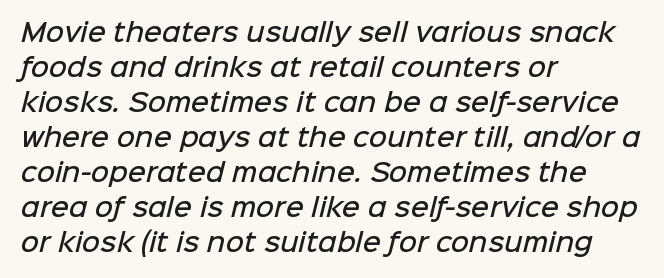
Q: Is the text bold? A: Semi-bold.
Q: Is the text underlined? A: No.
Q: How is the paragraph aligned? A: Left-aligned.
Q: Is the spacing between letters normal or unusually wide? A: Normal.
Q: Is the spacing between lines tight, normal or loose? A: Normal.
